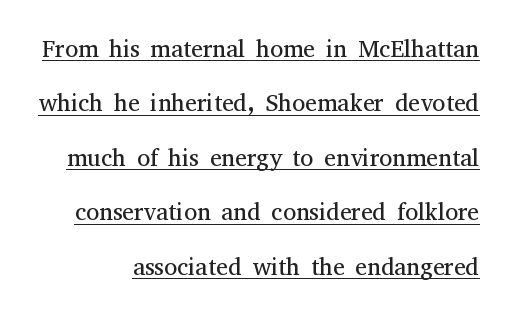
Caption: lettering with a line underneath. Students, observe: this is what heavily led, spacious text looks like. The characters are drawn with everyday or finer stroke widths. When letters stand straight like this, we call the style roman or upright. Each word holds together tightly as a unit, with standard inter-letter gaps.
